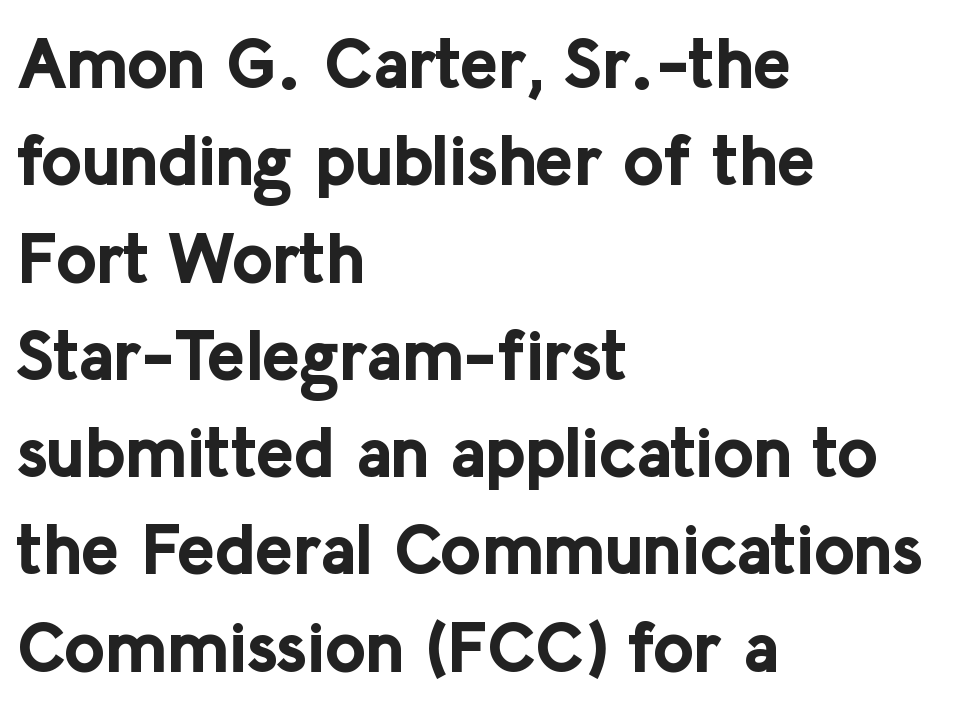
Q: Is the text bold? A: Yes.
Q: Is the text italic (slanted)? A: No, it is upright.
Q: Is the typeface a serif or a sans-serif typeface? A: Sans-serif.
Q: Is the text underlined? A: No.
Q: How is the paragraph aligned? A: Left-aligned.
Q: Is the spacing between letters normal or unusually wide? A: Normal.
Q: Is the spacing between lines tight, normal or loose? A: Normal.
Q: Width (condensed, normal, or wide)? A: Normal.
Q: Stroke contrast? A: Low.
Q: x-height? A: Medium.
Q: Monospaced? A: No.
